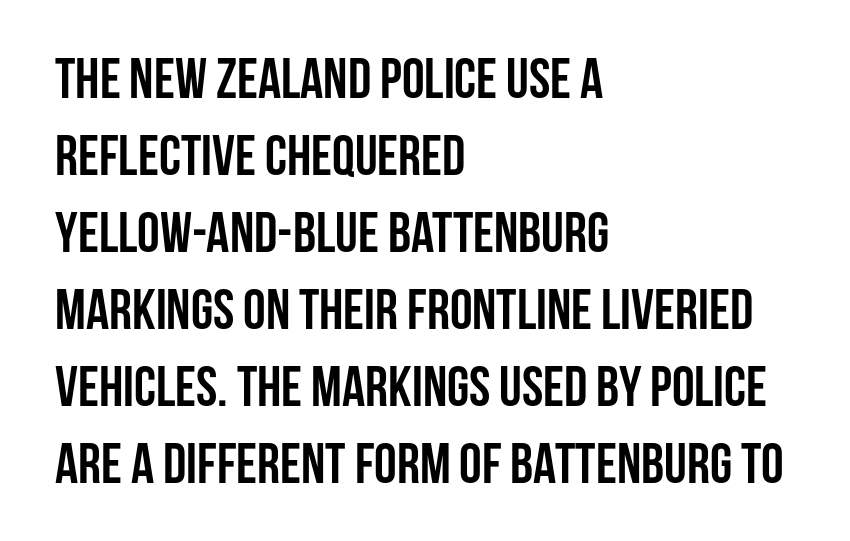
The typography opts for an upright posture over an oblique one. The letters are bold, with thick, heavy strokes. In terms of letterform style, serifs are entirely absent. Compared with typical paragraphs, the rows here are spaced about the same.
